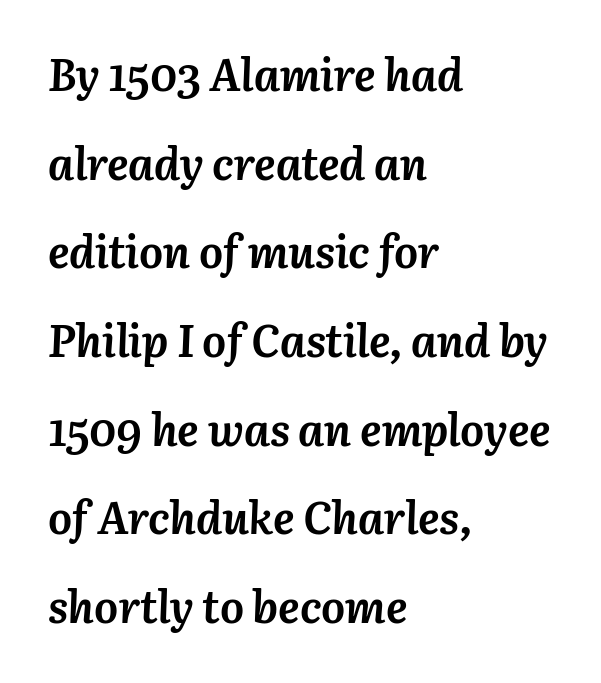
Q: Is the text bold? A: Yes.
Q: Is the text italic (slanted)? A: Yes, it leans right by about 3 degrees.
Q: Is the text underlined? A: No.
Q: How is the paragraph aligned? A: Left-aligned.
Q: Is the spacing between letters normal or unusually wide? A: Normal.
Q: Is the spacing between lines tight, normal or loose? A: Loose.
Q: Width (condensed, normal, or wide)? A: Normal.
Q: Stroke contrast? A: Medium.
Q: x-height? A: Medium.
Q: Monospaced? A: No.
